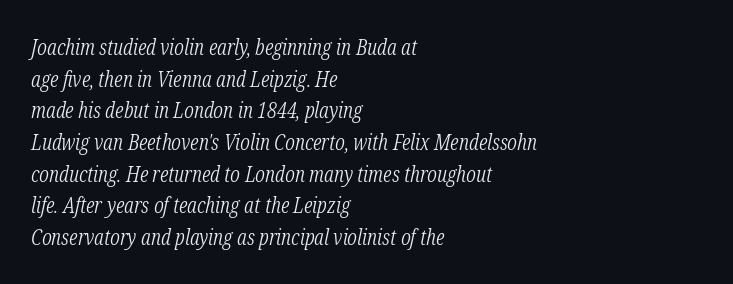
Nothing unusual about the tracking: characters are spaced as the font intends. Designer's note — italics engaged. The typesetter chose a ragged-right arrangement here. Stroke thickness stays within the range of a standard reading face or lighter. The rendering uses a moderate line-height, typical for paragraphs.
